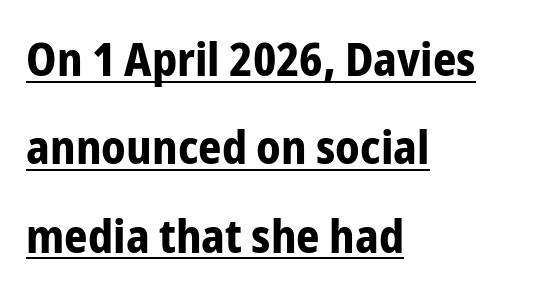
{"serif": "no", "italic": "no", "bold": "yes", "weight": "bold", "width": "condensed", "stroke_contrast": "low", "x_height": "medium", "monospaced": "no", "underline": "yes", "align": "left", "line_spacing": "loose", "line_spacing_ratio": 1.92, "letter_spacing": "normal", "letter_spacing_em": 0.0, "glyph_px": 46}
